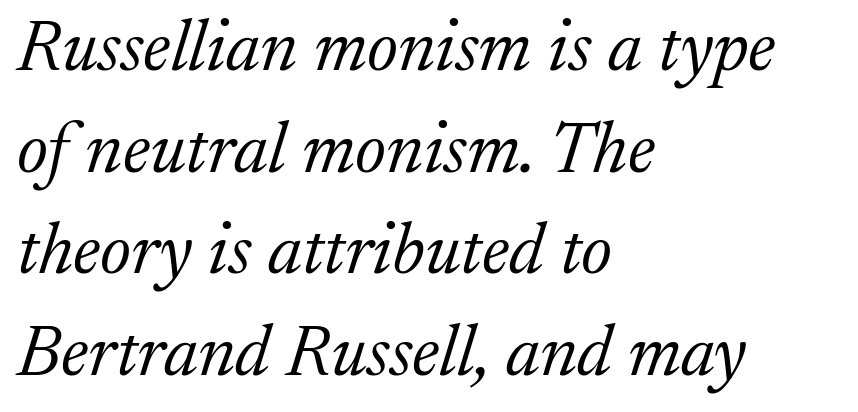
{"serif": "yes", "italic": "yes", "lean": "right", "slant_degrees": 17, "bold": "no", "weight": "light", "width": "normal", "stroke_contrast": "medium", "x_height": "medium", "monospaced": "no", "underline": "no", "align": "left", "line_spacing": "normal", "line_spacing_ratio": 1.41, "letter_spacing": "normal", "letter_spacing_em": 0.0, "glyph_px": 72}
